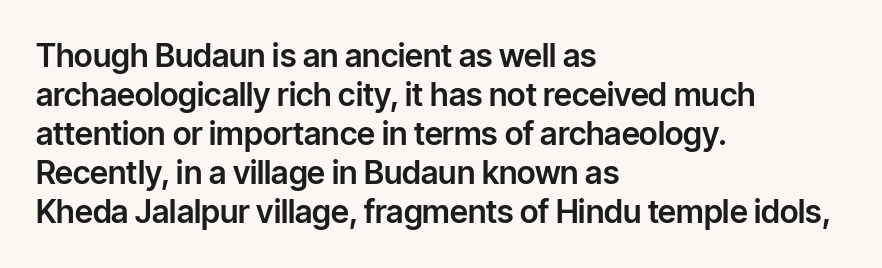
The passage shown is typed in a proportional face where columns would drift. Italic: no, the glyphs are upright roman. Lines of text with bare space underneath. Compared with a centered layout, this one pins lines to the left instead. Nothing sits at the stroke ends, so this counts as sans-serif. The rendering keeps characters at their native spacing.
